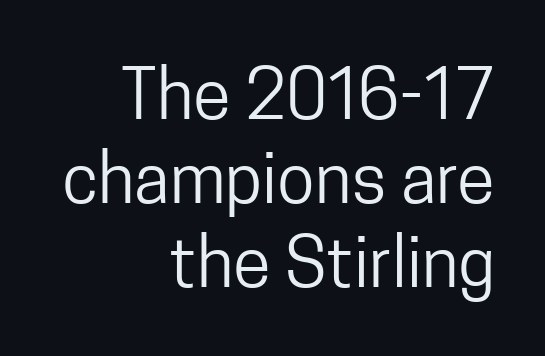
The image shows 69 px regular-weight, condensed sans-serif type, upright; set right-aligned, line spacing 1.22x, normal letter spacing, not underlined; low stroke contrast and a medium x-height.
